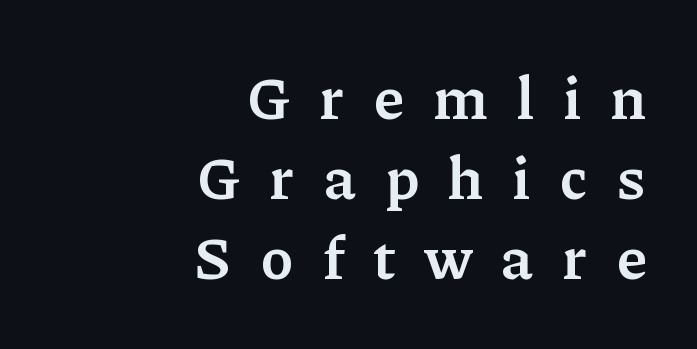
The image shows 61 px semibold serif type, upright; set right-aligned, normal line spacing (1.31x), unusually wide letter spacing (+0.49 em), not underlined; low stroke contrast and a medium x-height.
